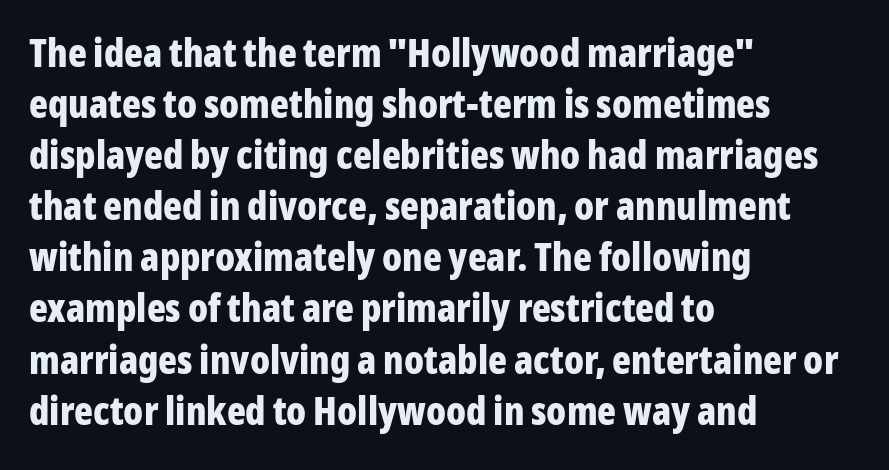
The image shows 39 px bold, condensed sans-serif type, upright; set left-aligned, normal line spacing (1.31x), normal letter spacing, not underlined; low stroke contrast and a medium x-height.
